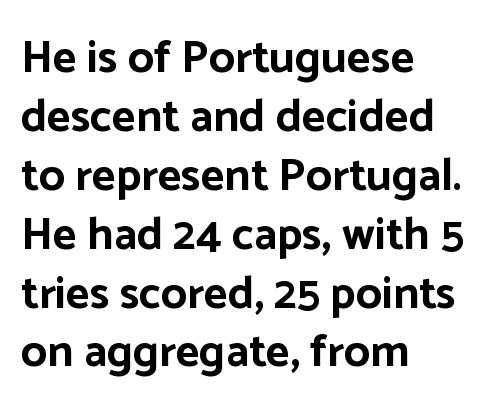
{"serif": "no", "italic": "no", "bold": "yes", "weight": "bold", "width": "normal", "stroke_contrast": "low", "x_height": "medium", "monospaced": "no", "underline": "no", "align": "left", "line_spacing": "normal", "line_spacing_ratio": 1.28, "letter_spacing": "normal", "letter_spacing_em": 0.0, "glyph_px": 46}
